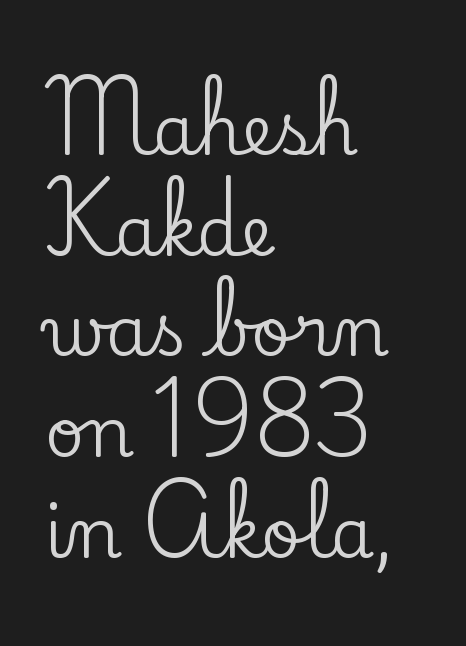
Old-style or modern, the face here clearly has serifs. Regular leading. Upright lettering throughout. Descenders are the only things crossing below the line. The type is set solid horizontally, with unmodified tracking. Note the varied advance widths — an 'i' is clearly narrower than an 'm'.
